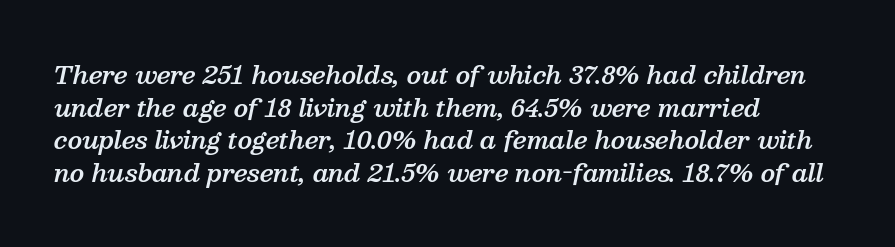
Q: Is the text bold? A: Semi-bold.
Q: Is the text italic (slanted)? A: Yes, it leans right by about 13 degrees.
Q: Is the text underlined? A: No.
Q: How is the paragraph aligned? A: Left-aligned.
Q: Is the spacing between letters normal or unusually wide? A: Normal.
Q: Is the spacing between lines tight, normal or loose? A: Normal.
